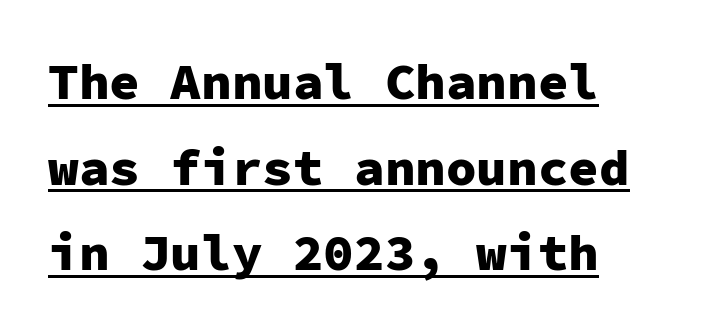
{"serif": "no", "italic": "no", "bold": "yes", "weight": "heavy", "width": "normal", "stroke_contrast": "low", "x_height": "medium", "monospaced": "yes", "underline": "yes", "line_spacing": "normal", "line_spacing_ratio": 1.68, "letter_spacing": "normal", "letter_spacing_em": 0.0, "glyph_px": 51}
